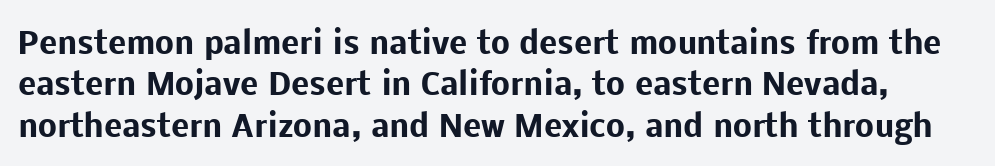
The face used here is rendered with its standard letterfit. The passage shown is typeset with a sans-serif family. The specimen omits any rule beneath the text block's lines. Every character sits straight up, as roman type does.
